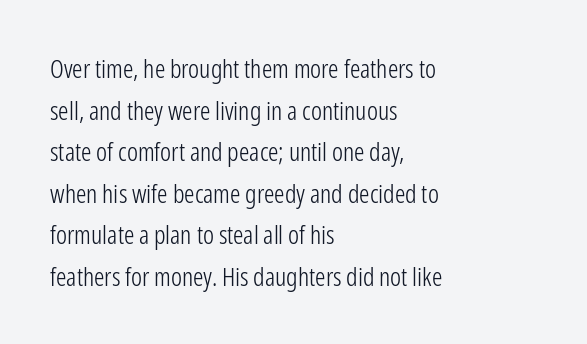
{"italic": "no", "bold": "no", "underline": "no", "align": "left", "line_spacing": "normal", "line_spacing_ratio": 1.6, "letter_spacing": "normal", "letter_spacing_em": 0.0, "glyph_px": 26}
